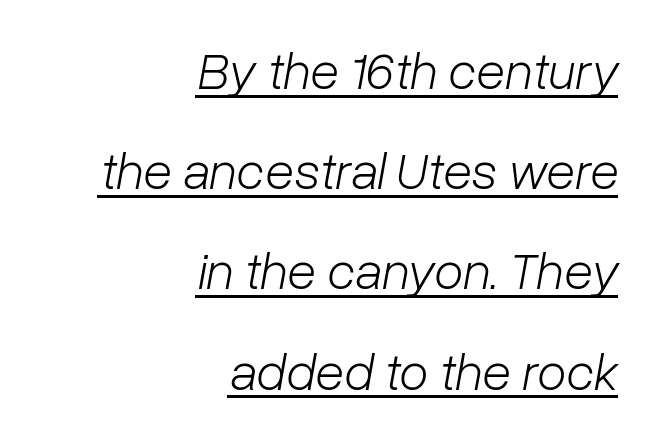
The image shows 53 px light type, italic (leaning right); set right-aligned, line spacing 1.89x, normal letter spacing, underlined; low stroke contrast and a medium x-height.
